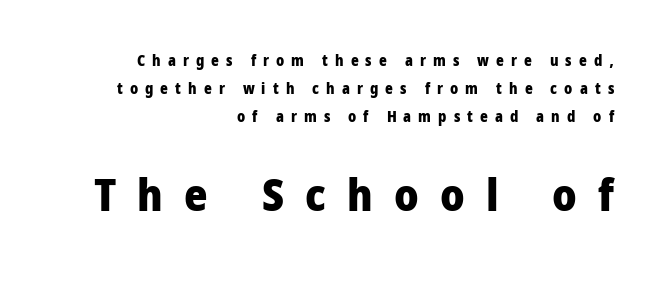
{"serif": "no", "italic": "no", "bold": "yes", "weight": "heavy", "width": "normal", "stroke_contrast": "low", "x_height": "medium", "monospaced": "no", "underline": "no", "align": "right", "line_spacing_ratio": 1.88, "letter_spacing": "wide", "letter_spacing_em": 0.47, "larger_block": "second", "size_ratio": 3.0, "glyph_px": 45}
